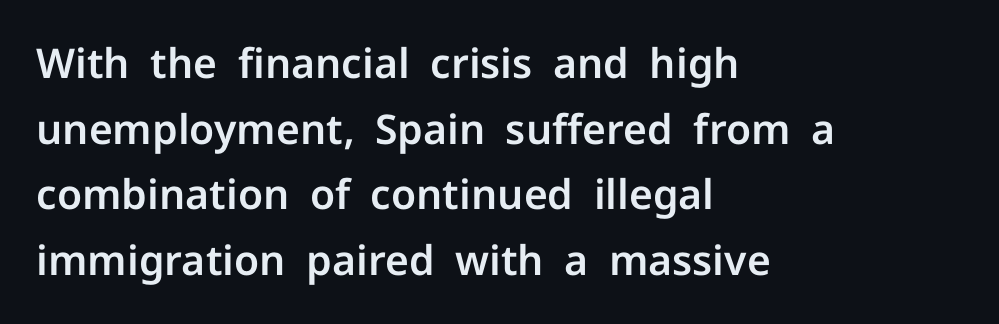
Q: Is the text italic (slanted)? A: No, it is upright.
Q: Is the typeface a serif or a sans-serif typeface? A: Sans-serif.
Q: Is the text underlined? A: No.
Q: How is the paragraph aligned? A: Left-aligned.
Q: Is the spacing between letters normal or unusually wide? A: Normal.
Q: Is the spacing between lines tight, normal or loose? A: Normal.
Q: Width (condensed, normal, or wide)? A: Normal.
Q: Stroke contrast? A: Low.
Q: x-height? A: Medium.
Q: Monospaced? A: No.
